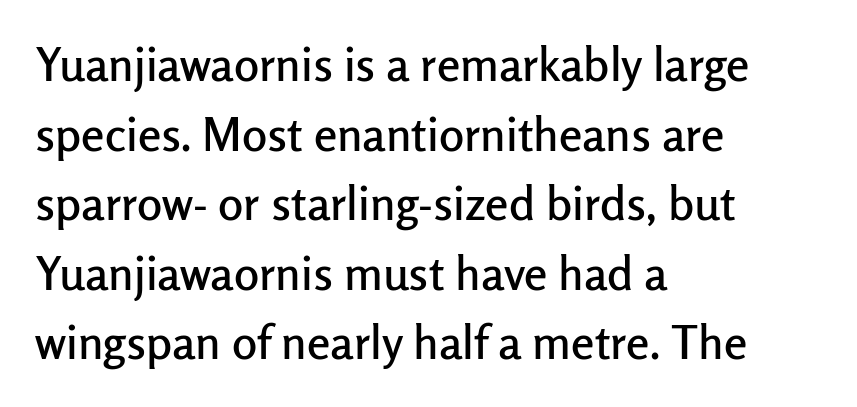
Q: Is the text italic (slanted)? A: No, it is upright.
Q: Is the typeface a serif or a sans-serif typeface? A: Sans-serif.
Q: Is the text underlined? A: No.
Q: How is the paragraph aligned? A: Left-aligned.
Q: Is the spacing between letters normal or unusually wide? A: Normal.
Q: Is the spacing between lines tight, normal or loose? A: Normal.
Q: Width (condensed, normal, or wide)? A: Normal.
Q: Stroke contrast? A: Low.
Q: x-height? A: Medium.
Q: Monospaced? A: No.
